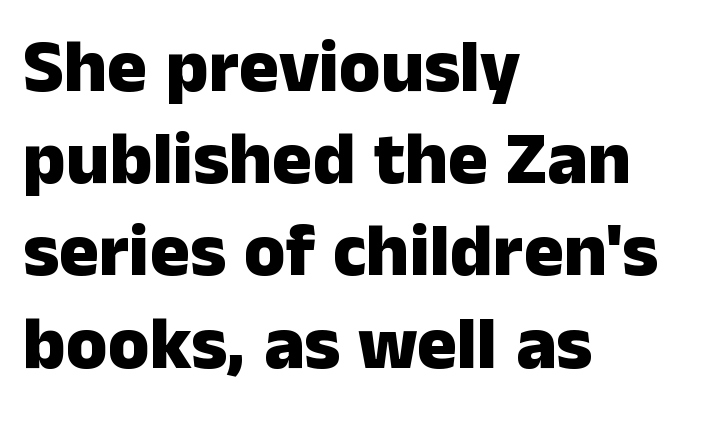
The image shows 75 px heavy sans-serif type, upright; set left-aligned, line spacing 1.23x, normal letter spacing, not underlined; low stroke contrast and a medium x-height.
